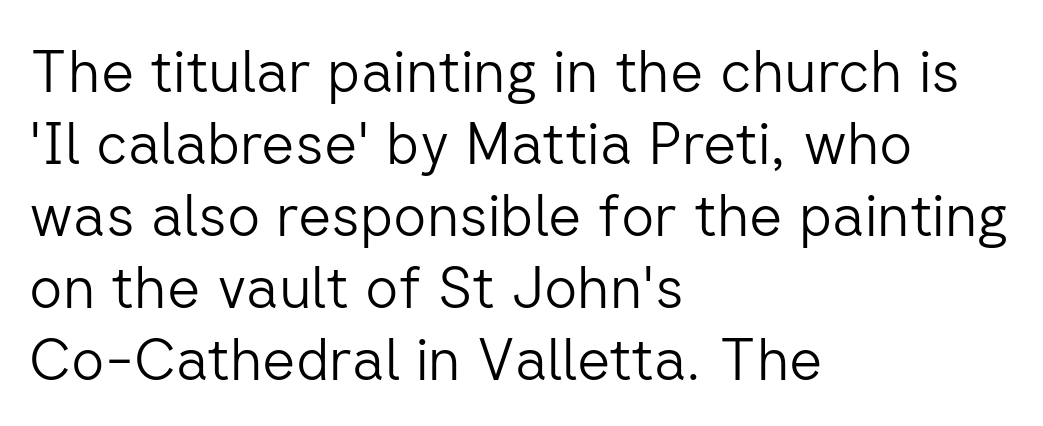
The image shows 58 px light sans-serif type, upright; set left-aligned, line spacing 1.24x, normal letter spacing, not underlined; low stroke contrast and a medium x-height.
